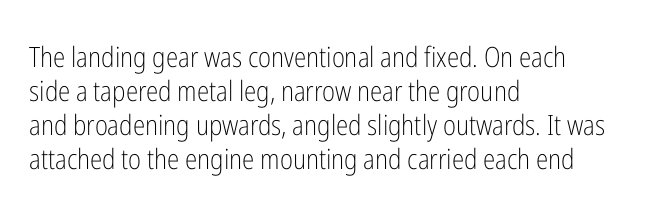
{"serif": "no", "italic": "no", "bold": "no", "weight": "light", "width": "condensed", "stroke_contrast": "low", "x_height": "medium", "monospaced": "no", "underline": "no", "align": "left", "line_spacing_ratio": 1.22, "letter_spacing": "normal", "letter_spacing_em": 0.0, "glyph_px": 28}
